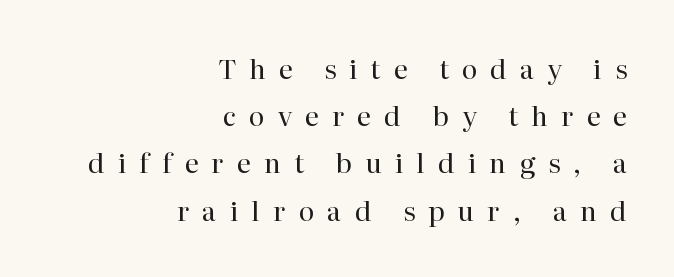
Compared with typical body copy, the letter spacing here is much looser. The font's upright variant was chosen for this text. Bare-footed words on every line. Does the copy run flush right? Yes — the right margin is perfectly even. The typesetting does not lean heavy: it is not bold.
